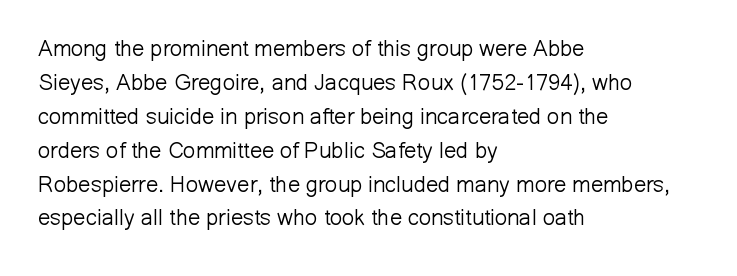
{"italic": "no", "bold": "no", "underline": "no", "align": "left", "line_spacing": "normal", "line_spacing_ratio": 1.54, "letter_spacing": "normal", "letter_spacing_em": 0.0, "glyph_px": 22}
